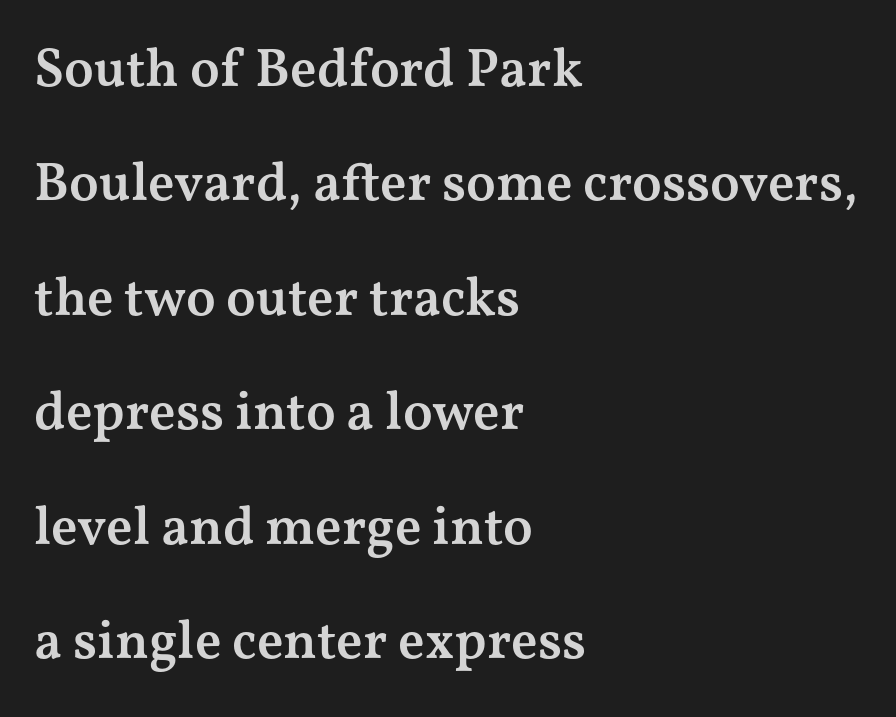
Q: Is the text bold? A: Semi-bold.
Q: Is the text italic (slanted)? A: No, it is upright.
Q: Is the typeface a serif or a sans-serif typeface? A: Serif.
Q: Is the text underlined? A: No.
Q: How is the paragraph aligned? A: Left-aligned.
Q: Is the spacing between letters normal or unusually wide? A: Normal.
Q: Is the spacing between lines tight, normal or loose? A: Loose.
Q: Width (condensed, normal, or wide)? A: Wide.
Q: Stroke contrast? A: Medium.
Q: x-height? A: Medium.
Q: Monospaced? A: No.
